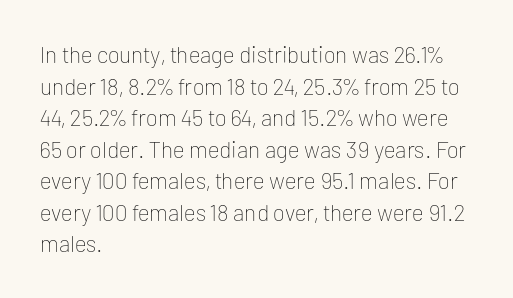
{"italic": "no", "bold": "no", "underline": "no", "align": "left", "line_spacing": "normal", "line_spacing_ratio": 1.37, "letter_spacing": "normal", "letter_spacing_em": 0.0, "glyph_px": 23}
